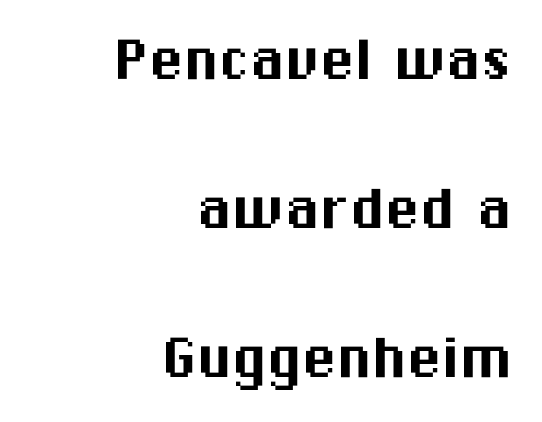
Q: Is the text italic (slanted)? A: No, it is upright.
Q: Is the typeface a serif or a sans-serif typeface? A: Sans-serif.
Q: Is the text underlined? A: No.
Q: How is the paragraph aligned? A: Right-aligned.
Q: Is the spacing between letters normal or unusually wide? A: Normal.
Q: Is the spacing between lines tight, normal or loose? A: Loose.
Q: Width (condensed, normal, or wide)? A: Normal.
Q: Stroke contrast? A: Medium.
Q: x-height? A: Medium.
Q: Monospaced? A: No.
